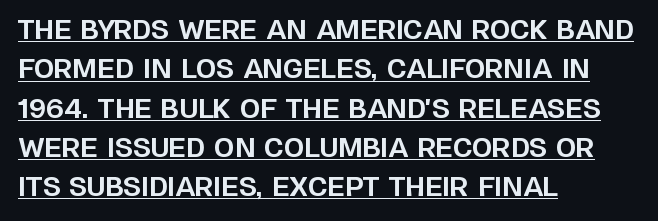
Q: Is the text bold? A: Yes.
Q: Is the text italic (slanted)? A: No, it is upright.
Q: Is the text underlined? A: Yes.
Q: How is the paragraph aligned? A: Left-aligned.
Q: Is the spacing between letters normal or unusually wide? A: Normal.
Q: Is the spacing between lines tight, normal or loose? A: Normal.
